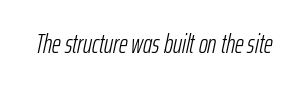
The image shows 27 px text type, italic (leaning right); set normal letter spacing, not underlined.
